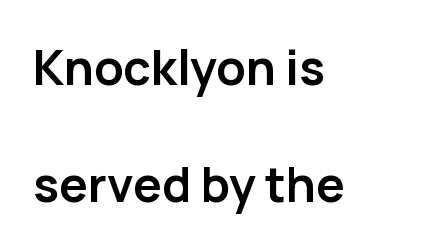
The image shows 48 px semibold sans-serif type, upright; set left-aligned, loose line spacing (2.43x), normal letter spacing, not underlined; low stroke contrast and a medium x-height.
